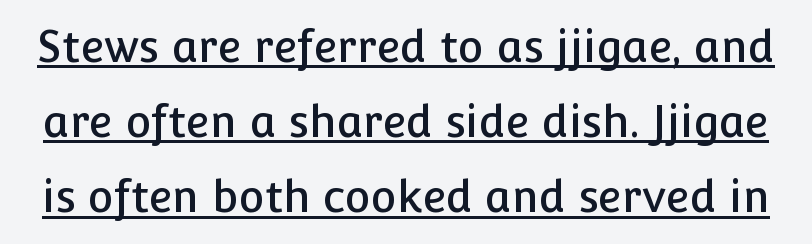
The image shows 44 px sans-serif type, upright; set line spacing 1.71x, normal letter spacing, underlined; low stroke contrast and a medium x-height.
